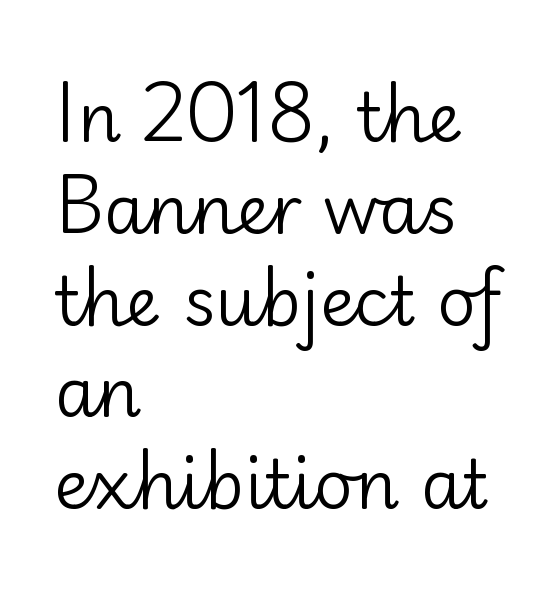
Q: Is the text bold? A: No.
Q: Is the text italic (slanted)? A: No, it is upright.
Q: Is the typeface a serif or a sans-serif typeface? A: Sans-serif.
Q: Is the text underlined? A: No.
Q: How is the paragraph aligned? A: Left-aligned.
Q: Is the spacing between letters normal or unusually wide? A: Normal.
Q: Is the spacing between lines tight, normal or loose? A: Normal.
Q: Width (condensed, normal, or wide)? A: Normal.
Q: Stroke contrast? A: Low.
Q: x-height? A: Small.
Q: Monospaced? A: No.
